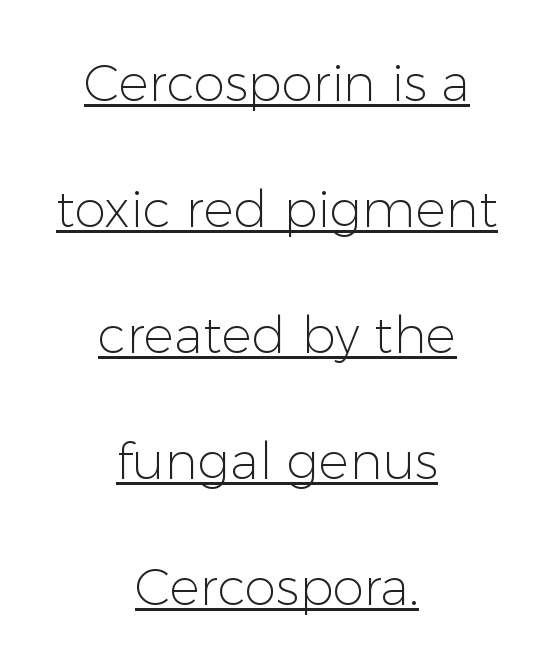
The typesetter has applied underlining to the passage shown. Stroke terminals: plain, sans-serif. Rendered with straight, roman letterforms. No extra tracking has been applied to these lines. A typesetter would call this proportional, since set widths differ per character.
